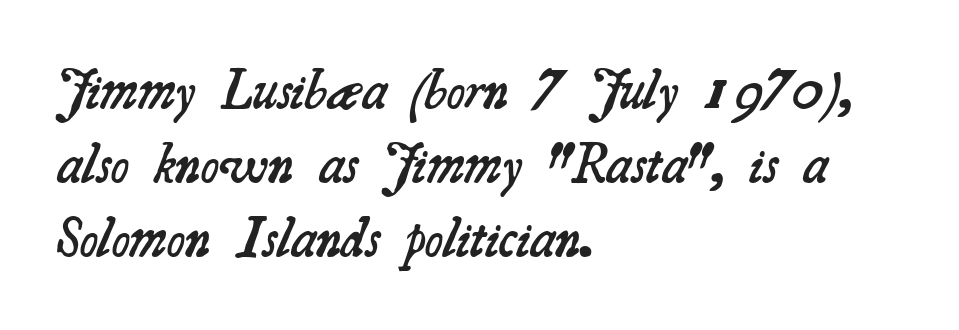
{"serif": "yes", "bold": "semi", "weight": "semibold", "width": "normal", "stroke_contrast": "medium", "x_height": "small", "monospaced": "no", "underline": "no", "align": "left", "line_spacing": "normal", "line_spacing_ratio": 1.35, "letter_spacing": "normal", "letter_spacing_em": 0.0, "glyph_px": 55}
